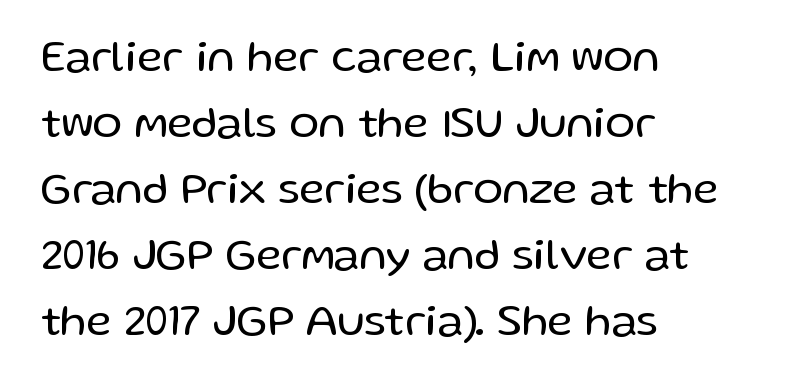
{"serif": "no", "italic": "no", "bold": "no", "weight": "regular", "width": "normal", "stroke_contrast": "low", "x_height": "medium", "monospaced": "no", "underline": "no", "align": "left", "line_spacing": "normal", "line_spacing_ratio": 1.5, "letter_spacing": "normal", "letter_spacing_em": 0.0, "glyph_px": 44}
